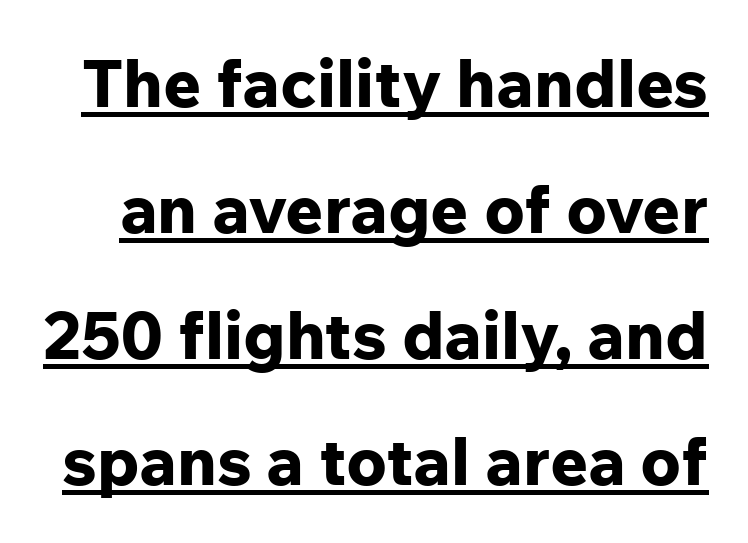
{"serif": "no", "italic": "no", "bold": "yes", "weight": "bold", "width": "normal", "stroke_contrast": "low", "x_height": "medium", "monospaced": "no", "underline": "yes", "line_spacing": "loose", "line_spacing_ratio": 1.91, "letter_spacing": "normal", "letter_spacing_em": 0.0, "glyph_px": 66}
